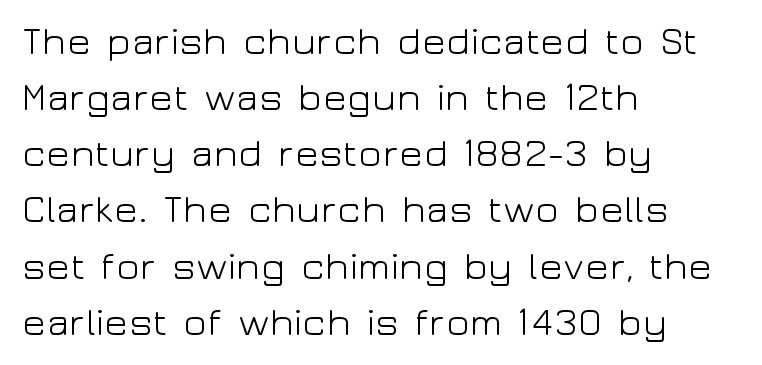
No extra tracking has been applied to these lines. The cut favours lightness, reaching ordinary text weight at its darkest. The baseline area is clear. When letters stand straight like this, we call the style roman or upright. Visually the block forms a straight wall on the left and a jagged coastline on the right.
